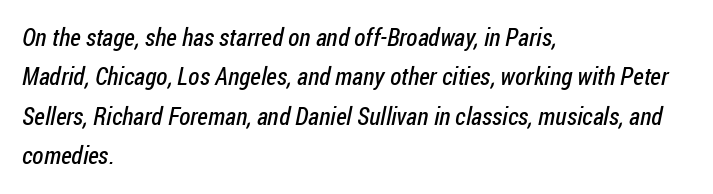
Descenders are the only things crossing below the line. Unbolded letterforms with no extra heft. The rows are spaced the way most documents space them. Where is the straight margin? On the left.
